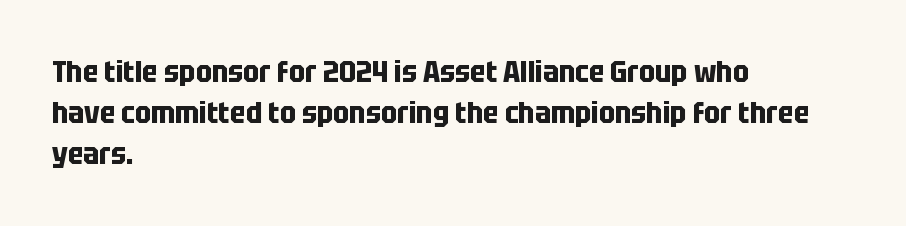
{"serif": "no", "italic": "no", "bold": "yes", "weight": "bold", "width": "condensed", "stroke_contrast": "low", "x_height": "large", "monospaced": "no", "underline": "no", "align": "left", "line_spacing": "normal", "line_spacing_ratio": 1.37, "letter_spacing": "normal", "letter_spacing_em": 0.0, "glyph_px": 30}
